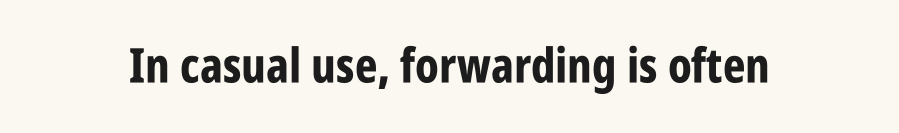
The passage shown is emphatically bold. There is no visible air inserted between adjacent glyphs. Quick note: not italic, upright. Descenders are the only things crossing below the line.
